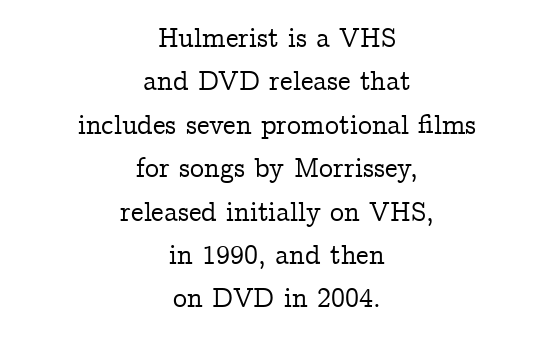
Each line is balanced around a shared central axis. Rendered with straight, roman letterforms. Vertical spacing — default. Compared with typical body copy, the letter spacing here is the same.
